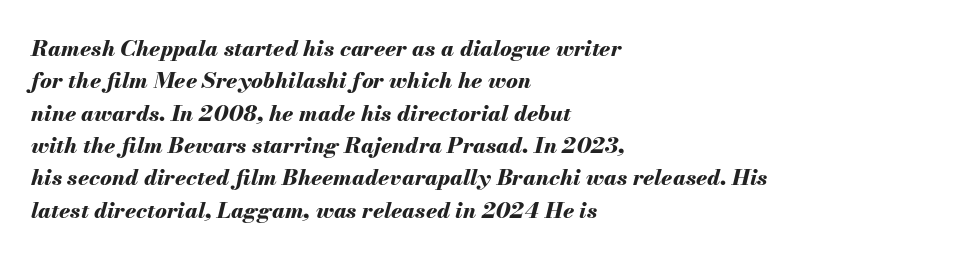
The image shows 22 px bold type, italic (leaning right); set left-aligned, normal line spacing (1.47x), normal letter spacing, not underlined.
